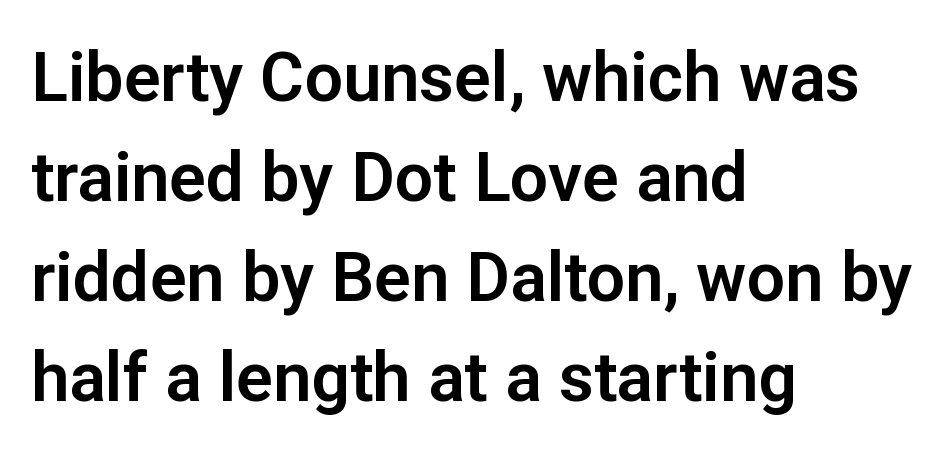
The image shows 68 px sans-serif type, upright; set left-aligned, normal line spacing (1.47x), normal letter spacing, not underlined; low stroke contrast and a medium x-height.
